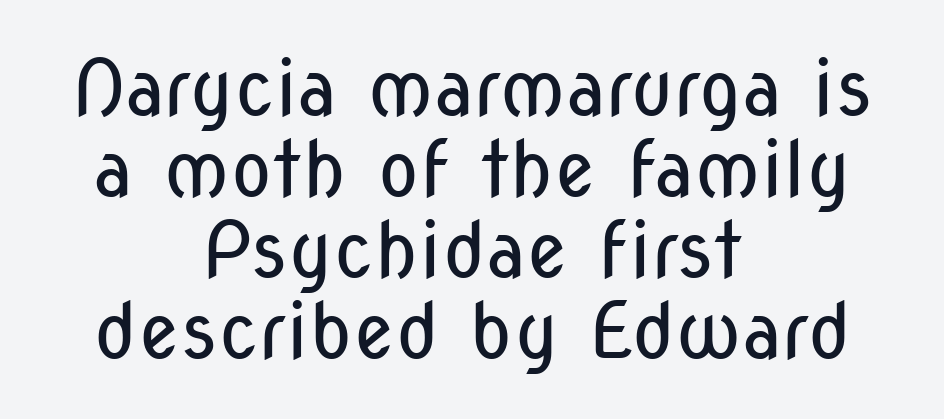
Q: Is the text bold? A: No.
Q: Is the text italic (slanted)? A: No, it is upright.
Q: Is the typeface a serif or a sans-serif typeface? A: Sans-serif.
Q: Is the text underlined? A: No.
Q: How is the paragraph aligned? A: Centered.
Q: Is the spacing between letters normal or unusually wide? A: Normal.
Q: Is the spacing between lines tight, normal or loose? A: Tight.
Q: Width (condensed, normal, or wide)? A: Condensed.
Q: Stroke contrast? A: Low.
Q: x-height? A: Medium.
Q: Monospaced? A: No.
